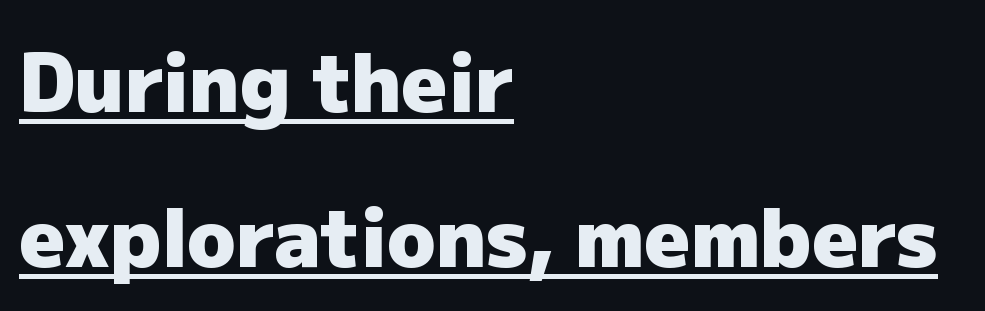
Students, this is bold: see how much ink each stroke carries. Note the varied advance widths — an 'i' is clearly narrower than an 'm'. Decoration check: the copy is underlined. If you drew a line through each stem, it would be perfectly vertical.
